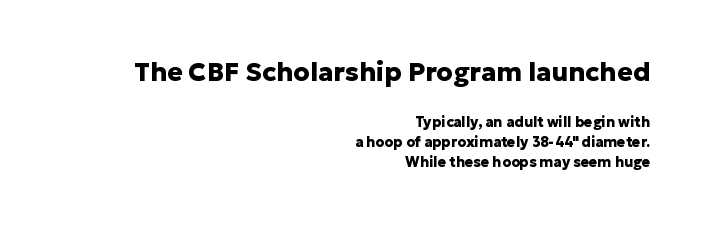
The paragraph shown leans on its right margin. Honestly, there is no underline to notice here at all. Reading top to bottom, the characters get smaller at the block break. Italic? Not at all — the glyphs are vertical. Normally led — the rows are evenly, conventionally spaced. The letterforms sit shoulder to shoulder at normal distance.
